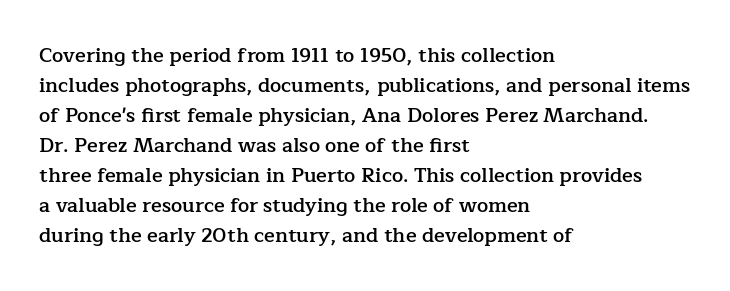
{"italic": "no", "bold": "semi", "underline": "no", "align": "left", "line_spacing": "normal", "line_spacing_ratio": 1.5, "letter_spacing": "normal", "letter_spacing_em": 0.0, "glyph_px": 20}
